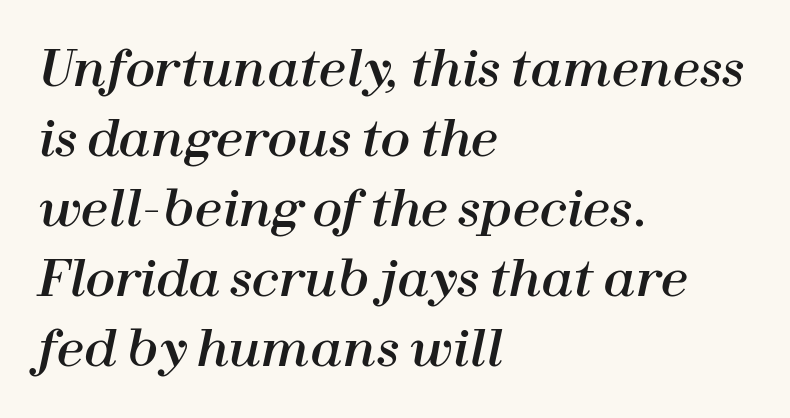
Is the type slanted? Yes — the strokes lean at a clear angle. Note the varied advance widths — an 'i' is clearly narrower than an 'm'. Rows of type keep a routine distance in the vertical direction. Beneath every word, the page is bare. Glyph-to-glyph distance matches everyday printed text. The typesetter chose a ragged-right arrangement here.
